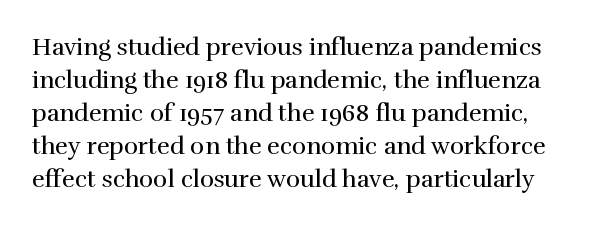
Q: Is the text bold? A: No.
Q: Is the text italic (slanted)? A: No, it is upright.
Q: Is the text underlined? A: No.
Q: Is the spacing between letters normal or unusually wide? A: Normal.
Q: Is the spacing between lines tight, normal or loose? A: Normal.
